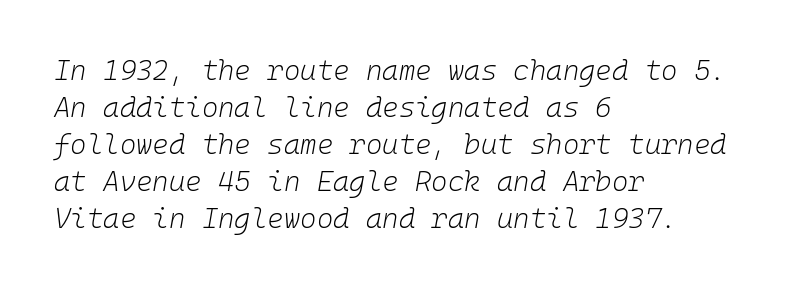
The image shows 28 px light type, italic (leaning right), monospaced; set left-aligned, normal line spacing (1.32x), normal letter spacing, not underlined; low stroke contrast and a medium x-height.
